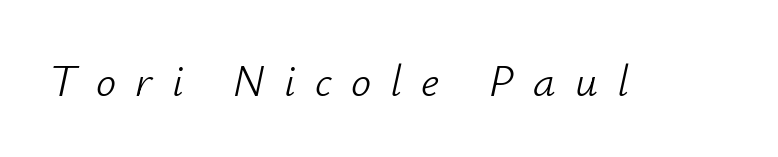
Q: Is the text bold? A: No.
Q: Is the text italic (slanted)? A: Yes, it leans right by about 12 degrees.
Q: Is the text underlined? A: No.
Q: Is the spacing between letters normal or unusually wide? A: Unusually wide.
Q: Width (condensed, normal, or wide)? A: Normal.
Q: Stroke contrast? A: Low.
Q: x-height? A: Small.
Q: Monospaced? A: No.
